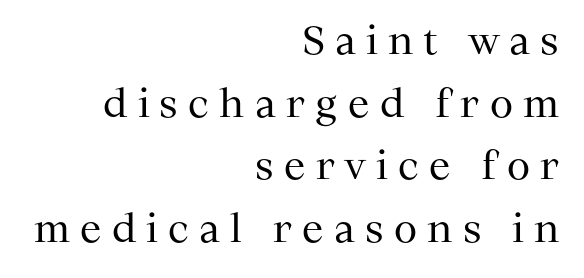
The image shows 38 px regular-weight serif type, upright; set right-aligned, normal line spacing (1.65x), unusually wide letter spacing (+0.27 em), not underlined; medium stroke contrast and a medium x-height.
